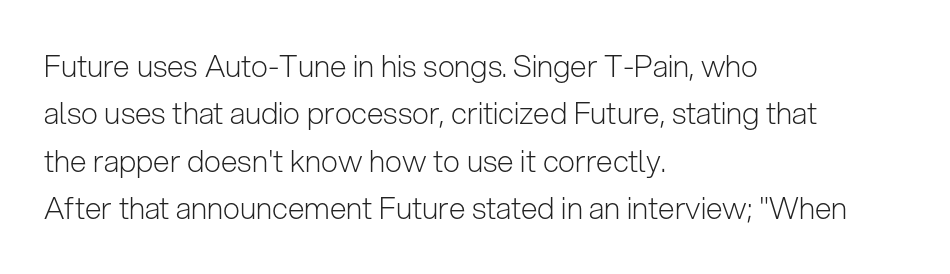
{"serif": "no", "italic": "no", "bold": "no", "weight": "light", "width": "normal", "stroke_contrast": "low", "x_height": "medium", "monospaced": "no", "underline": "no", "align": "left", "line_spacing": "normal", "line_spacing_ratio": 1.58, "letter_spacing": "normal", "letter_spacing_em": 0.0, "glyph_px": 30}
